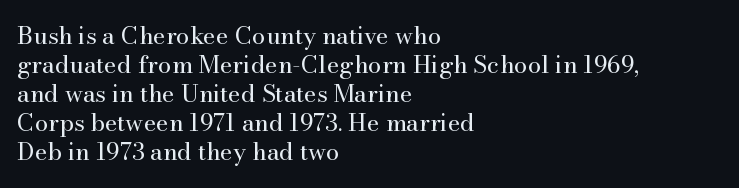
{"italic": "no", "bold": "no", "underline": "no", "align": "left", "line_spacing_ratio": 1.21, "letter_spacing": "normal", "letter_spacing_em": 0.0, "glyph_px": 24}
